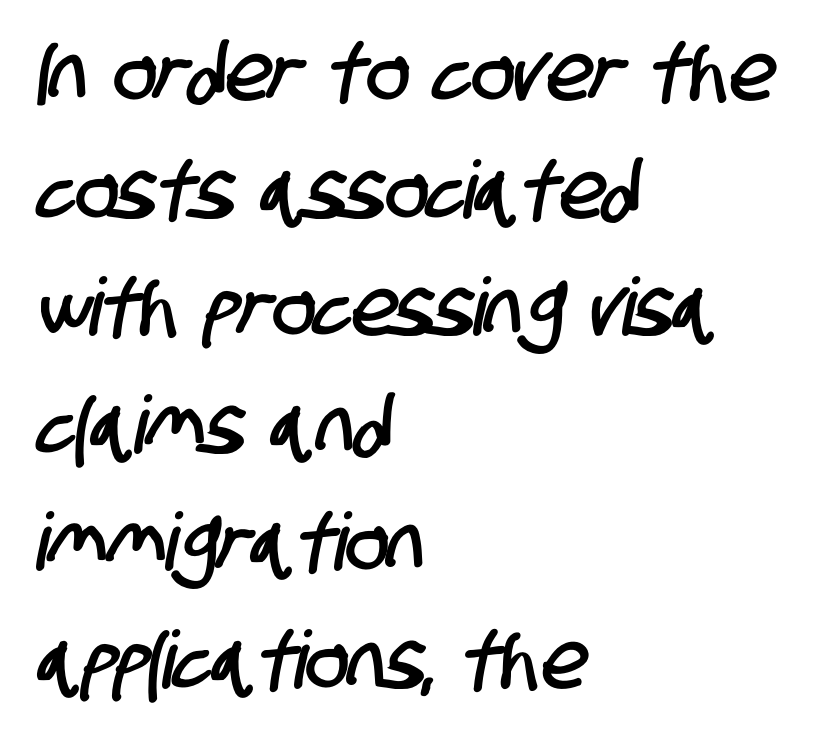
{"serif": "no", "width": "condensed", "stroke_contrast": "low", "x_height": "large", "monospaced": "no", "underline": "no", "align": "left", "line_spacing": "normal", "line_spacing_ratio": 1.47, "letter_spacing": "normal", "letter_spacing_em": 0.0, "glyph_px": 80}
